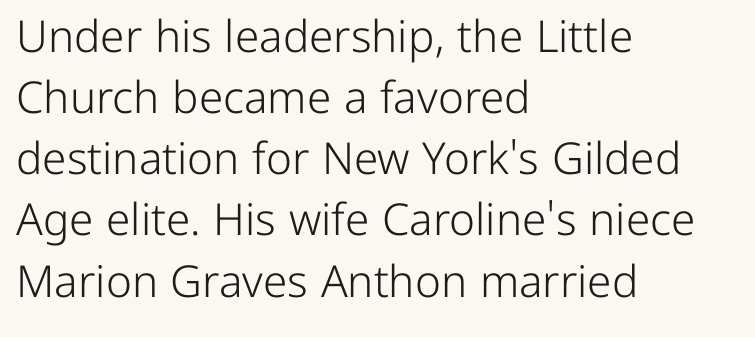
{"serif": "no", "italic": "no", "bold": "no", "weight": "light", "width": "normal", "stroke_contrast": "low", "x_height": "medium", "monospaced": "no", "underline": "no", "align": "left", "line_spacing": "normal", "line_spacing_ratio": 1.39, "letter_spacing": "normal", "letter_spacing_em": 0.0, "glyph_px": 44}
